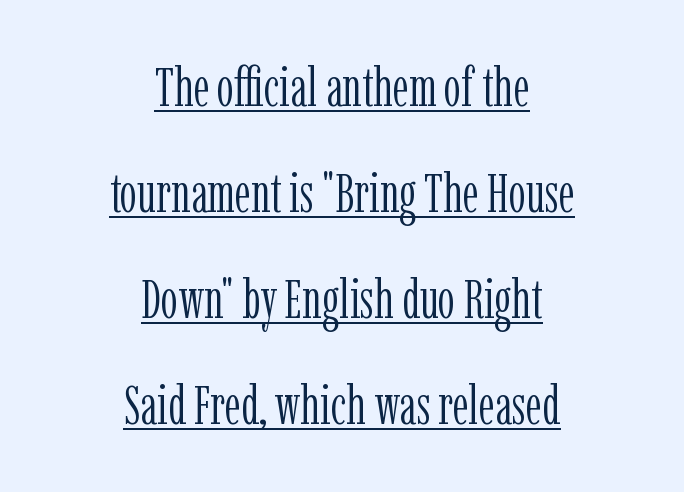
{"serif": "yes", "italic": "no", "bold": "no", "weight": "light", "width": "condensed", "stroke_contrast": "low", "x_height": "medium", "monospaced": "no", "underline": "yes", "align": "center", "line_spacing": "loose", "line_spacing_ratio": 1.96, "letter_spacing": "normal", "letter_spacing_em": 0.0, "glyph_px": 54}
